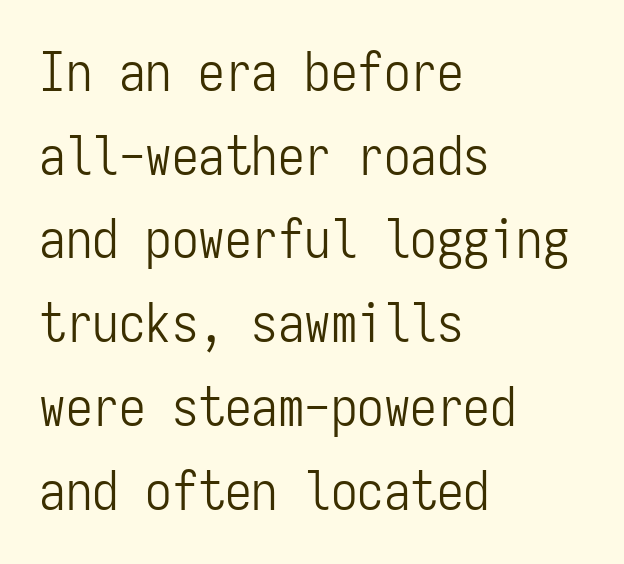
The image shows 53 px light, condensed sans-serif type, upright, monospaced; set left-aligned, normal line spacing (1.58x), normal letter spacing, not underlined; low stroke contrast and a medium x-height.
